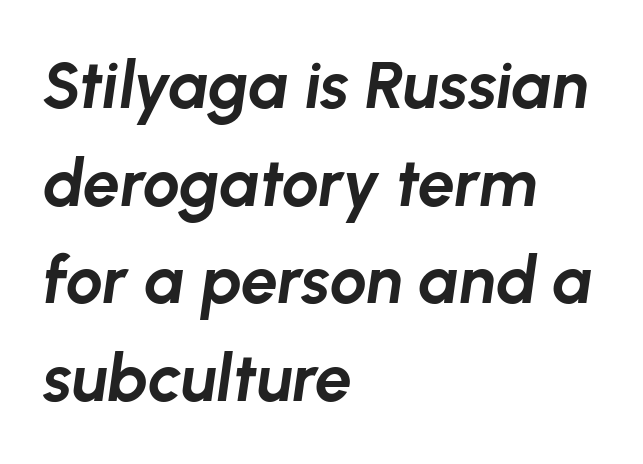
{"italic": "yes", "lean": "right", "slant_degrees": 8, "bold": "yes", "weight": "bold", "width": "normal", "stroke_contrast": "low", "x_height": "medium", "monospaced": "no", "underline": "no", "align": "left", "line_spacing": "normal", "line_spacing_ratio": 1.48, "letter_spacing": "normal", "letter_spacing_em": 0.0, "glyph_px": 66}
